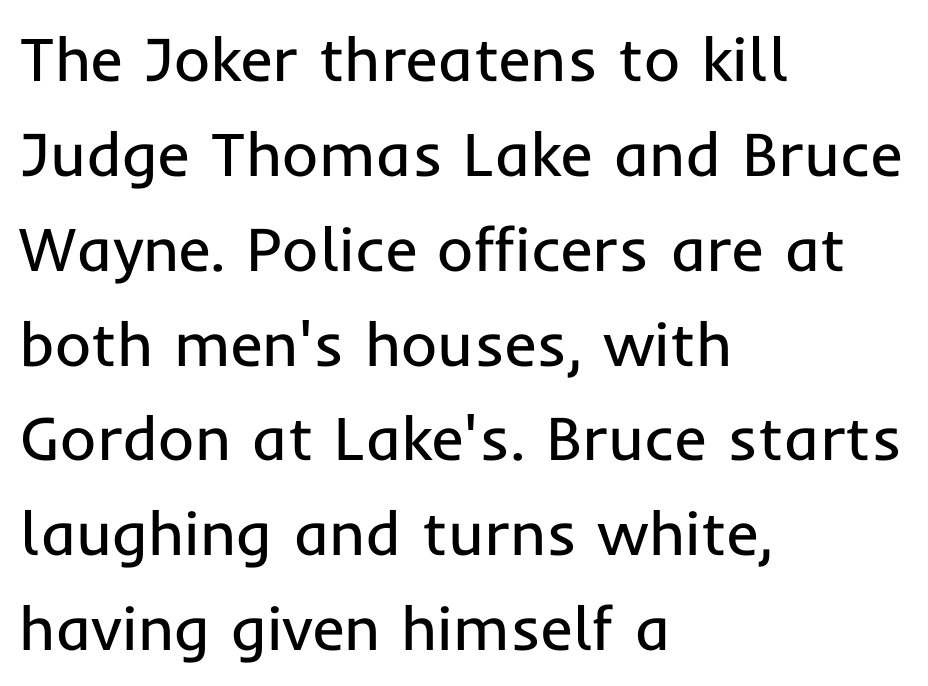
The image shows 62 px regular-weight sans-serif type, upright; set left-aligned, normal line spacing (1.53x), normal letter spacing, not underlined; low stroke contrast and a medium x-height.
